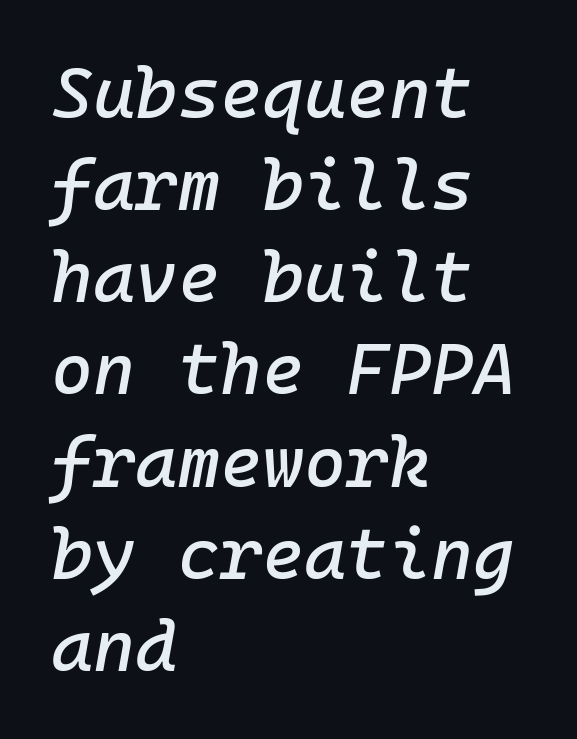
Q: Is the text italic (slanted)? A: Yes, it leans right by about 10 degrees.
Q: Is the text underlined? A: No.
Q: How is the paragraph aligned? A: Left-aligned.
Q: Is the spacing between letters normal or unusually wide? A: Normal.
Q: Is the spacing between lines tight, normal or loose? A: Normal.
Q: Width (condensed, normal, or wide)? A: Normal.
Q: Stroke contrast? A: Low.
Q: x-height? A: Medium.
Q: Monospaced? A: Yes.
